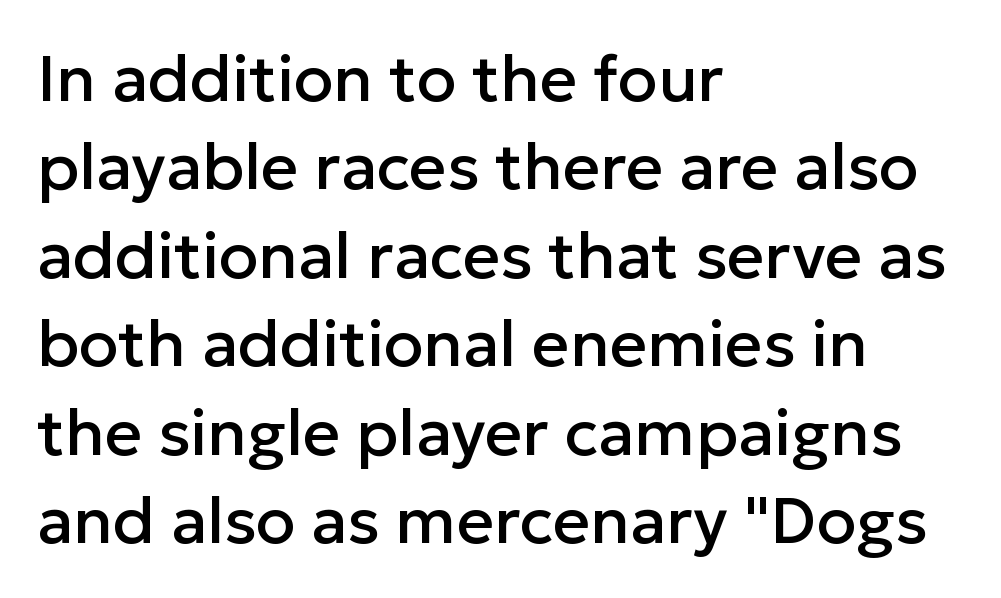
Q: Is the text italic (slanted)? A: No, it is upright.
Q: Is the typeface a serif or a sans-serif typeface? A: Sans-serif.
Q: Is the text underlined? A: No.
Q: How is the paragraph aligned? A: Left-aligned.
Q: Is the spacing between letters normal or unusually wide? A: Normal.
Q: Is the spacing between lines tight, normal or loose? A: Normal.
Q: Width (condensed, normal, or wide)? A: Normal.
Q: Stroke contrast? A: Low.
Q: x-height? A: Medium.
Q: Monospaced? A: No.
